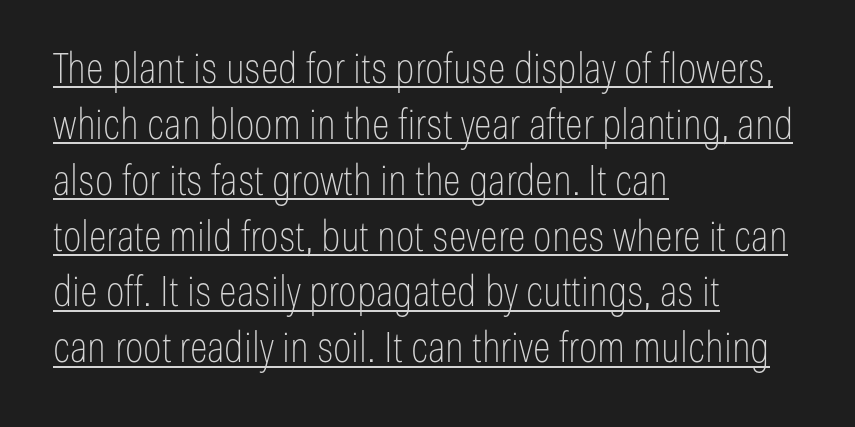
Q: Is the text bold? A: No.
Q: Is the text italic (slanted)? A: No, it is upright.
Q: Is the typeface a serif or a sans-serif typeface? A: Sans-serif.
Q: Is the text underlined? A: Yes.
Q: How is the paragraph aligned? A: Left-aligned.
Q: Is the spacing between letters normal or unusually wide? A: Normal.
Q: Is the spacing between lines tight, normal or loose? A: Normal.
Q: Width (condensed, normal, or wide)? A: Condensed.
Q: Stroke contrast? A: Low.
Q: x-height? A: Medium.
Q: Monospaced? A: No.
